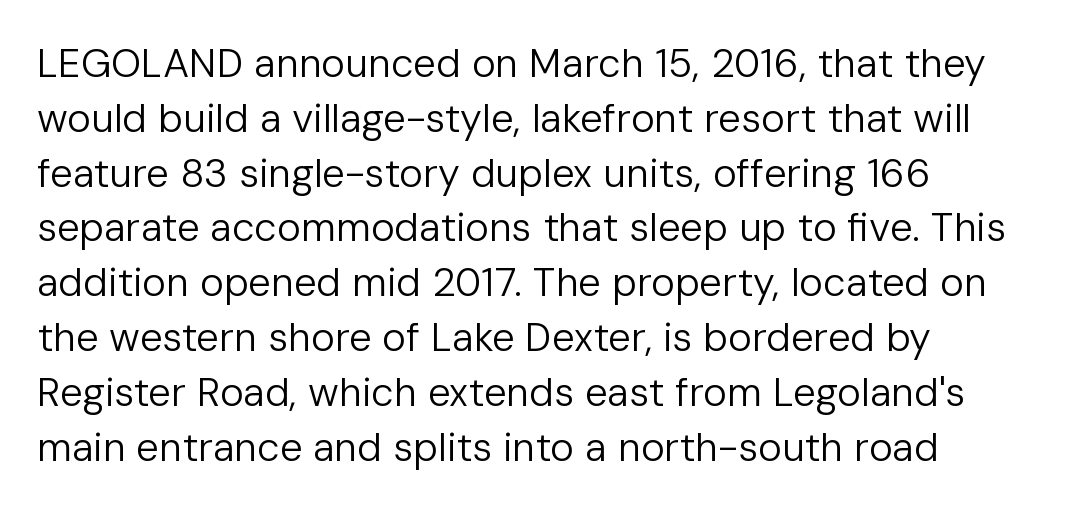
The image shows 40 px regular-weight sans-serif type, upright; set left-aligned, normal line spacing (1.37x), normal letter spacing, not underlined; low stroke contrast and a medium x-height.
